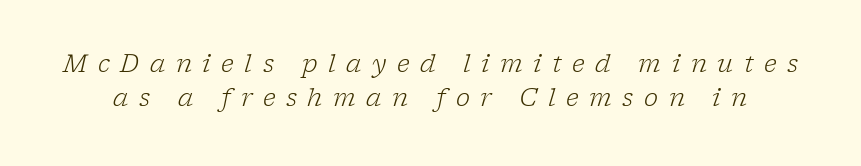
The image shows 24 px text type, italic (leaning right); set normal line spacing (1.42x), unusually wide letter spacing (+0.44 em), not underlined.
